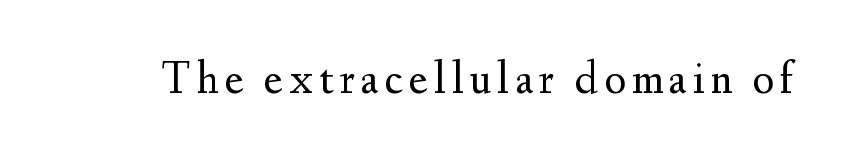
Q: Is the text bold? A: No.
Q: Is the text italic (slanted)? A: No, it is upright.
Q: Is the typeface a serif or a sans-serif typeface? A: Serif.
Q: Is the text underlined? A: No.
Q: Width (condensed, normal, or wide)? A: Normal.
Q: Stroke contrast? A: Medium.
Q: x-height? A: Small.
Q: Monospaced? A: No.
